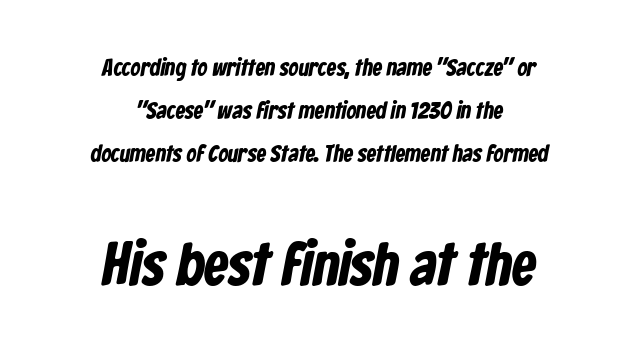
{"serif": "no", "bold": "yes", "weight": "bold", "width": "condensed", "stroke_contrast": "low", "x_height": "medium", "monospaced": "no", "underline": "no", "align": "center", "line_spacing_ratio": 1.79, "letter_spacing": "normal", "letter_spacing_em": 0.0, "larger_block": "second", "size_ratio": 2.54, "glyph_px": 61}
